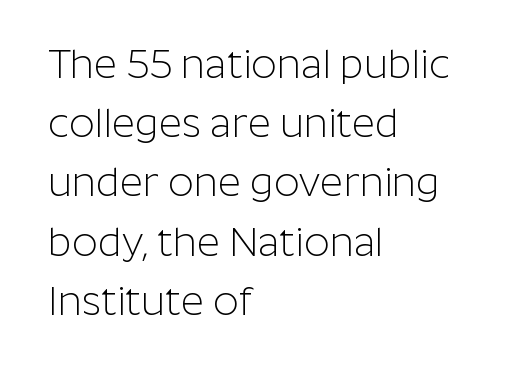
{"serif": "no", "italic": "no", "bold": "no", "weight": "light", "width": "normal", "stroke_contrast": "low", "x_height": "medium", "monospaced": "no", "underline": "no", "align": "left", "line_spacing": "normal", "line_spacing_ratio": 1.48, "letter_spacing": "normal", "letter_spacing_em": 0.0, "glyph_px": 40}
